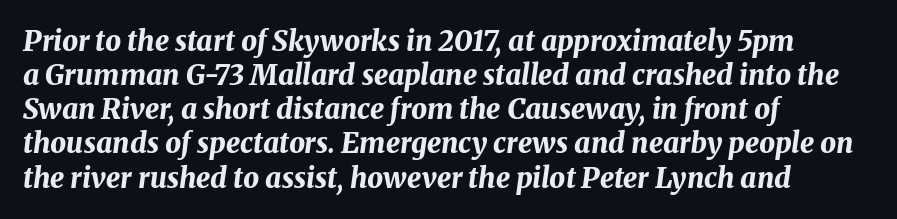
The image shows 28 px bold type, italic (leaning right); set left-aligned, line spacing 1.22x, normal letter spacing, not underlined; medium stroke contrast and a medium x-height.
